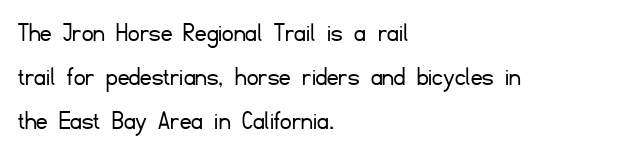
{"serif": "no", "italic": "no", "bold": "no", "weight": "light", "width": "normal", "stroke_contrast": "low", "x_height": "small", "monospaced": "no", "underline": "no", "align": "left", "line_spacing": "normal", "line_spacing_ratio": 1.57, "letter_spacing": "normal", "letter_spacing_em": 0.0, "glyph_px": 28}
